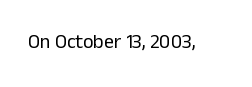
The image shows 20 px text type, upright; set normal letter spacing, not underlined.
